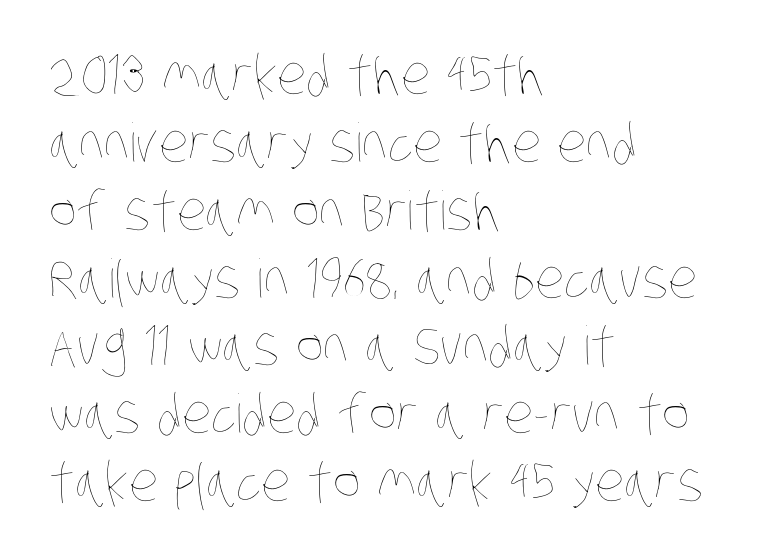
Between one letter and the next there's only the usual sliver of space. Each letter keeps its own natural width here, so spacing adapts to shape. These glyphs show unthickened strokes, regular width or finer. Words float on clear page, feet unadorned. Horizontal bands of white between lines are of average thickness. Line beginnings align vertically; line endings do not.
